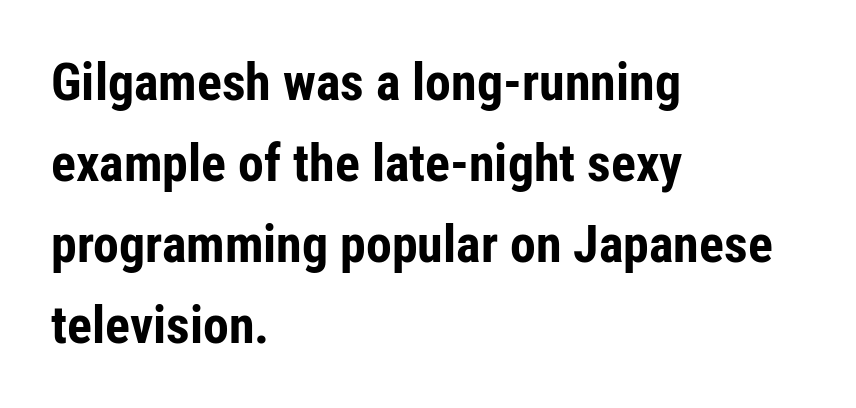
{"serif": "no", "italic": "no", "bold": "yes", "weight": "bold", "width": "condensed", "stroke_contrast": "low", "x_height": "medium", "monospaced": "no", "underline": "no", "align": "left", "line_spacing": "normal", "line_spacing_ratio": 1.56, "letter_spacing": "normal", "letter_spacing_em": 0.0, "glyph_px": 52}
